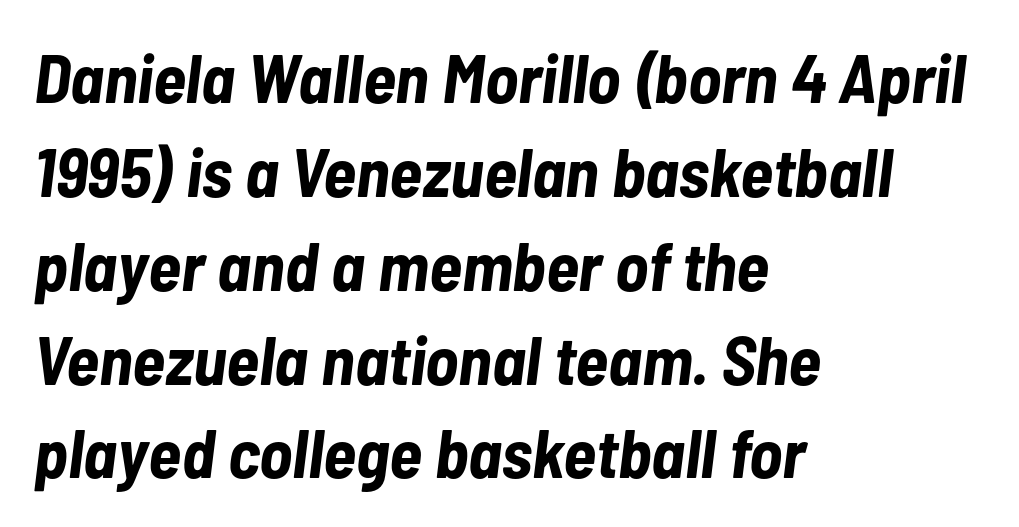
Q: Is the text bold? A: Yes.
Q: Is the text italic (slanted)? A: Yes, it leans right by about 7 degrees.
Q: Is the text underlined? A: No.
Q: How is the paragraph aligned? A: Left-aligned.
Q: Is the spacing between letters normal or unusually wide? A: Normal.
Q: Is the spacing between lines tight, normal or loose? A: Normal.
Q: Width (condensed, normal, or wide)? A: Condensed.
Q: Stroke contrast? A: Low.
Q: x-height? A: Medium.
Q: Monospaced? A: No.
